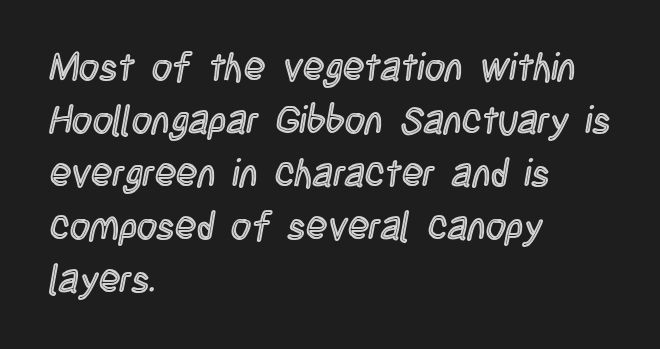
{"width": "condensed", "x_height": "large", "monospaced": "no", "underline": "no", "align": "left", "line_spacing": "normal", "line_spacing_ratio": 1.36, "letter_spacing": "normal", "letter_spacing_em": 0.0, "glyph_px": 39}
